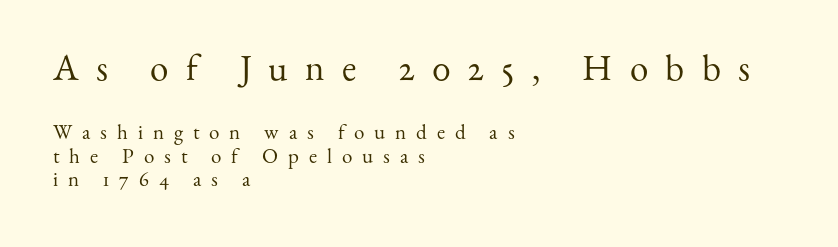
Q: Is the text bold? A: No.
Q: Is the text italic (slanted)? A: No, it is upright.
Q: Is the typeface a serif or a sans-serif typeface? A: Serif.
Q: Is the text underlined? A: No.
Q: How is the paragraph aligned? A: Left-aligned.
Q: Is the spacing between letters normal or unusually wide? A: Unusually wide.
Q: Is the spacing between lines tight, normal or loose? A: Tight.
Q: Which block of text is set in a larger size, the first (top) or the second (bottom)? A: The first (top) one.
Q: Width (condensed, normal, or wide)? A: Normal.
Q: Stroke contrast? A: Medium.
Q: x-height? A: Small.
Q: Monospaced? A: No.
